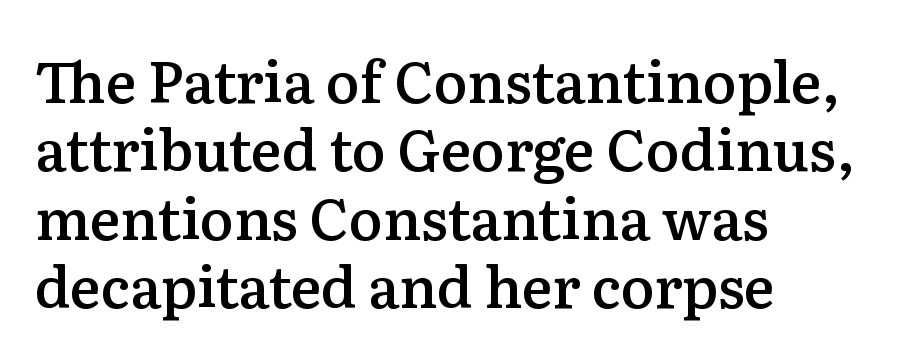
{"serif": "yes", "italic": "no", "bold": "semi", "weight": "semibold", "width": "normal", "stroke_contrast": "low", "x_height": "medium", "monospaced": "no", "underline": "no", "align": "left", "line_spacing_ratio": 1.2, "letter_spacing": "normal", "letter_spacing_em": 0.0, "glyph_px": 57}
